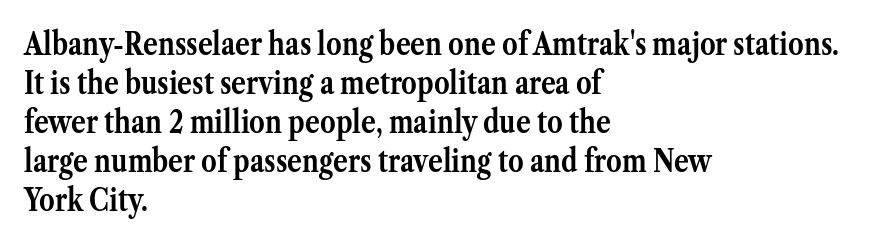
{"serif": "yes", "italic": "no", "bold": "yes", "weight": "semibold", "width": "normal", "stroke_contrast": "medium", "x_height": "medium", "monospaced": "no", "underline": "no", "align": "left", "line_spacing": "normal", "line_spacing_ratio": 1.26, "letter_spacing": "normal", "letter_spacing_em": 0.0, "glyph_px": 31}
